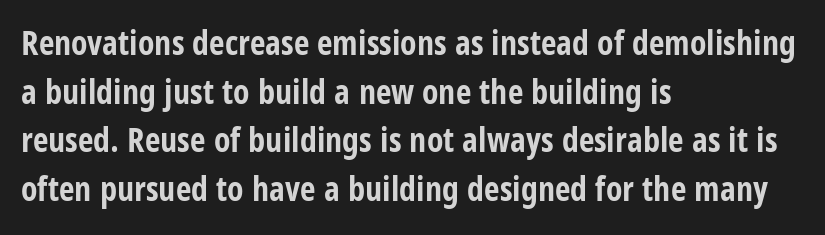
Short note: letters normally spaced. The glyphs in this specimen are sans serif. The glyphs have the mass of a bold cut. Letters rest on an invisible, unmarked baseline. Every row of glyphs begins at an identical x-position on the left.
